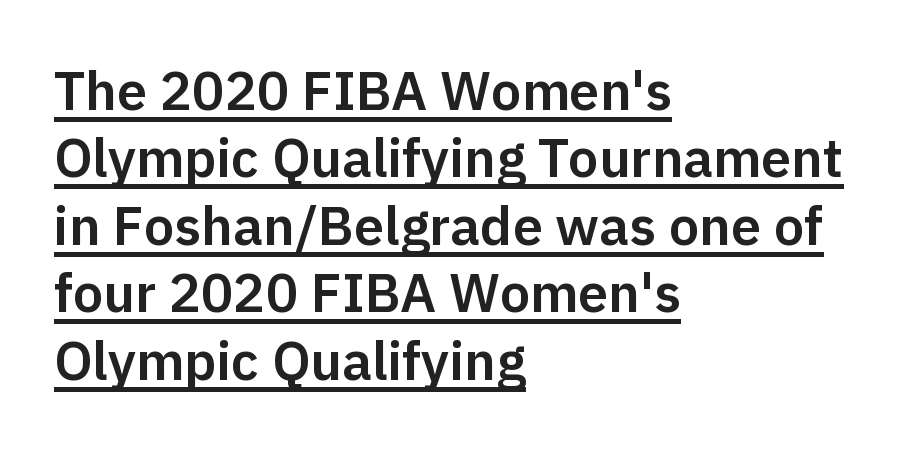
Q: Is the text italic (slanted)? A: No, it is upright.
Q: Is the typeface a serif or a sans-serif typeface? A: Sans-serif.
Q: Is the text underlined? A: Yes.
Q: How is the paragraph aligned? A: Left-aligned.
Q: Is the spacing between letters normal or unusually wide? A: Normal.
Q: Is the spacing between lines tight, normal or loose? A: Normal.
Q: Width (condensed, normal, or wide)? A: Normal.
Q: Stroke contrast? A: Low.
Q: x-height? A: Medium.
Q: Monospaced? A: No.
